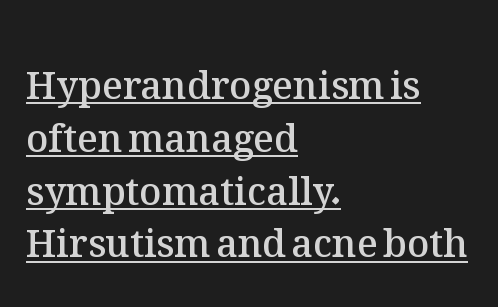
{"italic": "no", "bold": "semi", "weight": "semibold", "width": "normal", "stroke_contrast": "medium", "x_height": "medium", "monospaced": "no", "underline": "yes", "align": "left", "line_spacing": "normal", "line_spacing_ratio": 1.39, "letter_spacing": "normal", "letter_spacing_em": 0.0, "glyph_px": 38}
